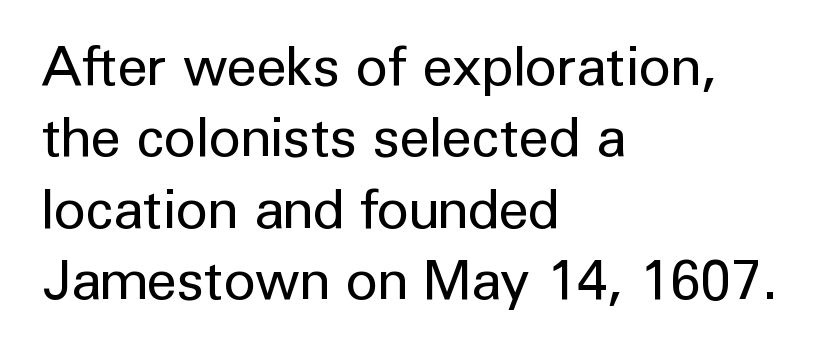
{"serif": "no", "italic": "no", "bold": "no", "weight": "regular", "width": "normal", "stroke_contrast": "low", "x_height": "medium", "monospaced": "no", "underline": "no", "align": "left", "line_spacing": "normal", "line_spacing_ratio": 1.3, "letter_spacing": "normal", "letter_spacing_em": 0.0, "glyph_px": 55}
